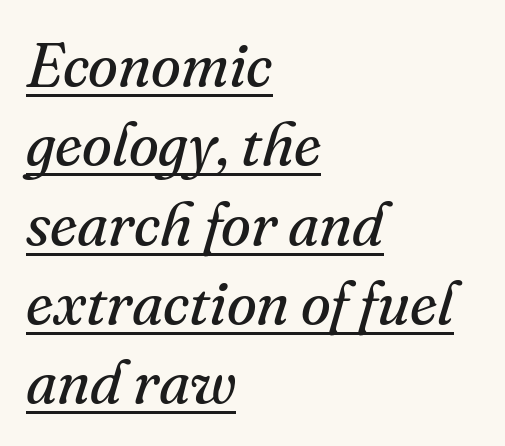
{"serif": "yes", "italic": "yes", "lean": "right", "slant_degrees": 16, "bold": "no", "weight": "regular", "width": "normal", "stroke_contrast": "medium", "x_height": "small", "monospaced": "no", "underline": "yes", "align": "left", "line_spacing": "normal", "line_spacing_ratio": 1.3, "letter_spacing": "normal", "letter_spacing_em": 0.0, "glyph_px": 61}
